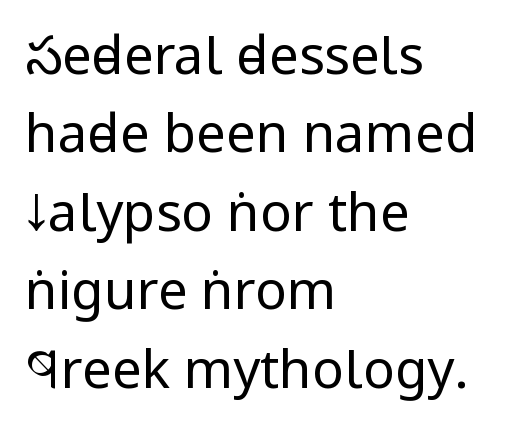
Q: Is the text bold? A: No.
Q: Is the text italic (slanted)? A: No, it is upright.
Q: Is the typeface a serif or a sans-serif typeface? A: Sans-serif.
Q: Is the text underlined? A: No.
Q: How is the paragraph aligned? A: Left-aligned.
Q: Is the spacing between letters normal or unusually wide? A: Normal.
Q: Is the spacing between lines tight, normal or loose? A: Normal.
Q: Width (condensed, normal, or wide)? A: Condensed.
Q: Stroke contrast? A: Low.
Q: x-height? A: Large.
Q: Monospaced? A: No.
